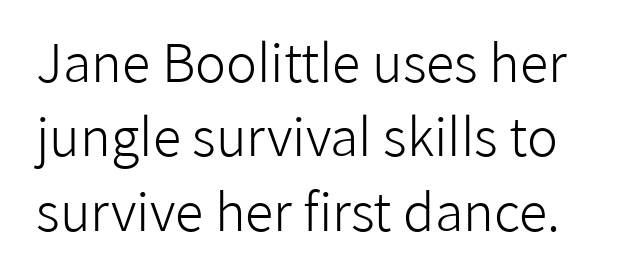
The image shows 52 px light sans-serif type, upright; set normal line spacing (1.43x), normal letter spacing, not underlined; low stroke contrast and a medium x-height.
